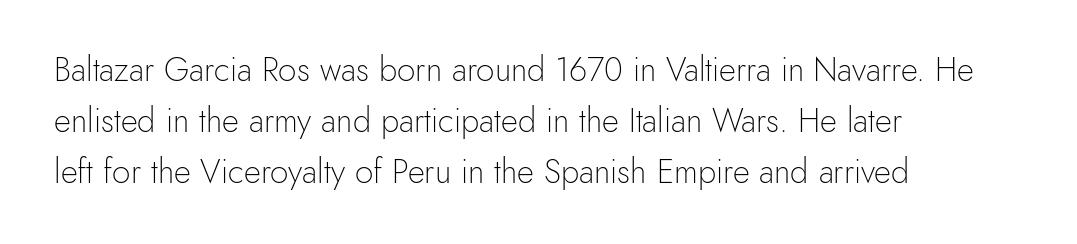
{"serif": "no", "italic": "no", "bold": "no", "weight": "light", "width": "normal", "x_height": "small", "monospaced": "no", "underline": "no", "align": "left", "line_spacing": "normal", "line_spacing_ratio": 1.54, "letter_spacing": "normal", "letter_spacing_em": 0.0, "glyph_px": 33}
